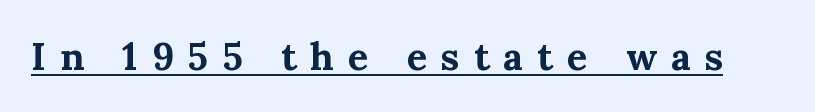
Q: Is the text bold? A: Yes.
Q: Is the text italic (slanted)? A: No, it is upright.
Q: Is the typeface a serif or a sans-serif typeface? A: Serif.
Q: Is the text underlined? A: Yes.
Q: Is the spacing between letters normal or unusually wide? A: Unusually wide.
Q: Width (condensed, normal, or wide)? A: Normal.
Q: Stroke contrast? A: Medium.
Q: x-height? A: Medium.
Q: Monospaced? A: No.
